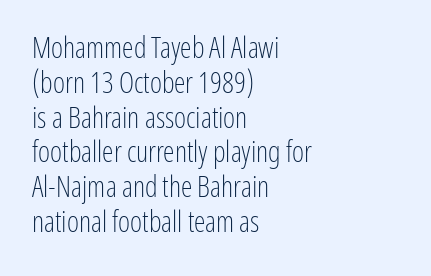
{"serif": "no", "italic": "no", "bold": "no", "weight": "light", "width": "condensed", "stroke_contrast": "low", "x_height": "medium", "monospaced": "no", "underline": "no", "align": "left", "line_spacing_ratio": 1.2, "letter_spacing": "normal", "letter_spacing_em": 0.0, "glyph_px": 29}
